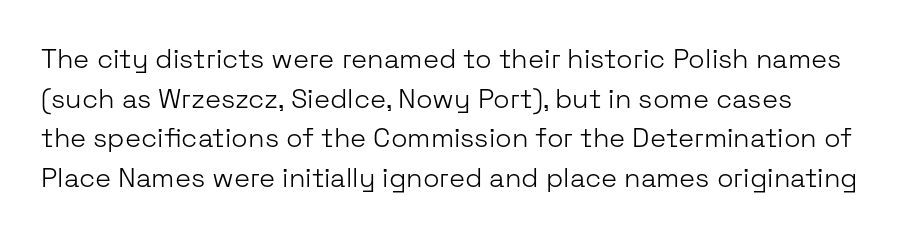
Check the space under the baseline: it is left empty. Tracking value appears to be zero — textbook default spacing. Vertical spacing — default. Weight: not bold — regular or lighter.
